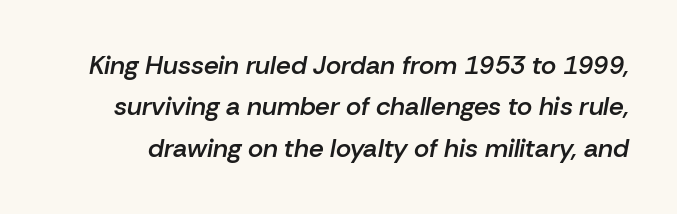
Q: Is the text bold? A: Semi-bold.
Q: Is the text italic (slanted)? A: Yes, it leans right by about 10 degrees.
Q: Is the text underlined? A: No.
Q: Is the spacing between letters normal or unusually wide? A: Normal.
Q: Is the spacing between lines tight, normal or loose? A: Normal.
